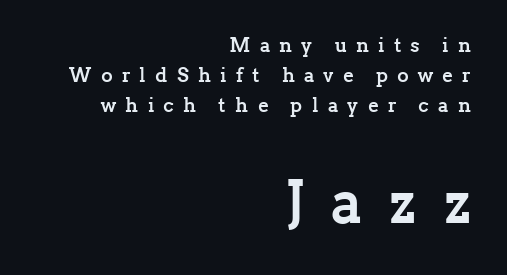
Spacing verdict: proportional, widths tailored to each character. The face used here is seriffed, in the tradition of book romans. This rendering uses right alignment, leaving the left contour irregular. Scale increases going downward across the two blocks. One glance says typical: line gaps are just what's usual. Only glyphs here, with clear space below each row.
